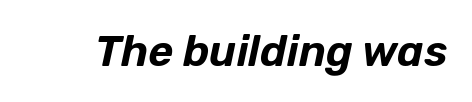
The image shows 43 px text type, italic (leaning right); set normal letter spacing, not underlined; low stroke contrast and a medium x-height.
